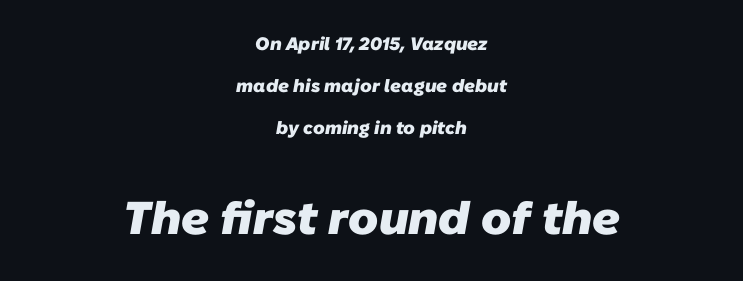
Quick note: interline space is abundant. Between one letter and the next there's only the usual sliver of space. Reading down the block, each line starts at a different indent, mirrored at its end. The later block is typeset at a bigger size than the earlier block. The strokes are fattened all the way to bold.
